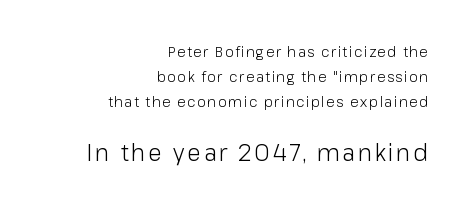
Q: Is the text bold? A: No.
Q: Is the text italic (slanted)? A: No, it is upright.
Q: Is the text underlined? A: No.
Q: How is the paragraph aligned? A: Right-aligned.
Q: Which block of text is set in a larger size, the first (top) or the second (bottom)? A: The second (bottom) one.
